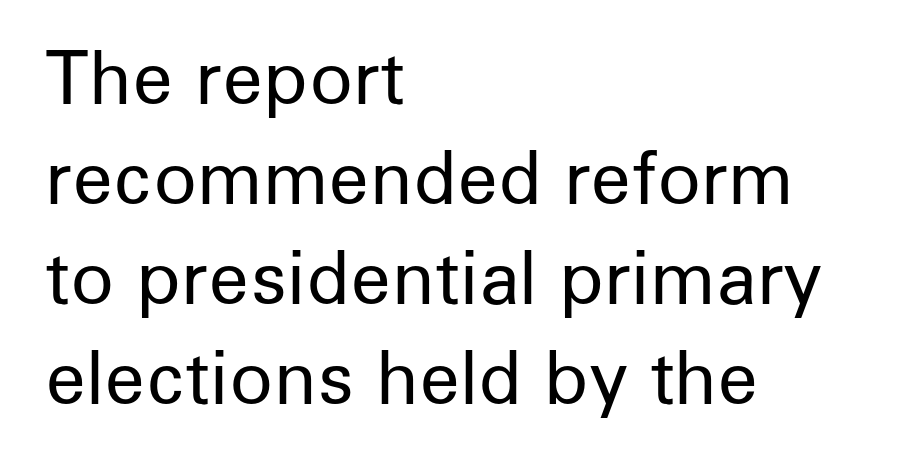
The face used here is proportionally spaced, like ordinary book or web type. One glance says typical: line gaps are just what's usual. The words here are not underlined. In terms of posture, this sample is upright.
